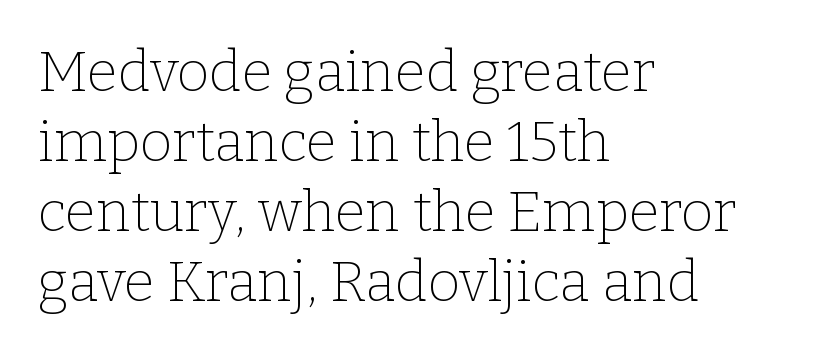
Each letter's strokes conclude with small projecting serifs. Plain, unruled lines of type. One glance says typical: line gaps are just what's usual. The passage is arranged the way most books set body copy — flush left. Does extra space separate the letters? No, they use regular spacing.
